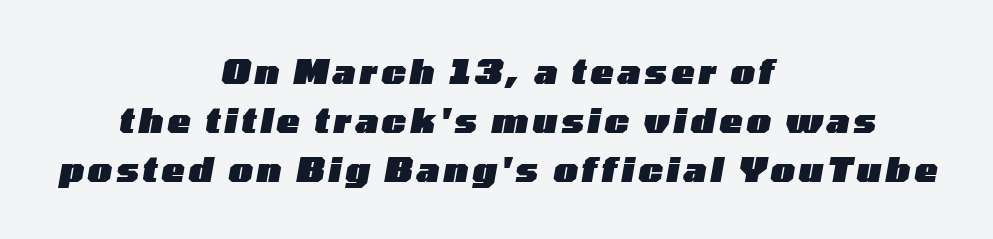
{"italic": "yes", "lean": "right", "slant_degrees": 10, "bold": "yes", "weight": "heavy", "width": "wide", "stroke_contrast": "low", "x_height": "medium", "monospaced": "no", "underline": "no", "align": "center", "line_spacing": "normal", "line_spacing_ratio": 1.44, "glyph_px": 34}
